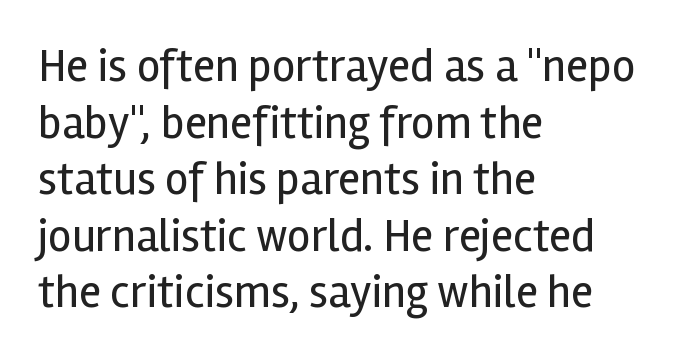
Spacing between characters is what you'd get straight out of the box. Italic? Not at all — the glyphs are vertical. Note the varied advance widths — an 'i' is clearly narrower than an 'm'. This sample uses a sans-serif face. The letterforms sit at book weight or below.
